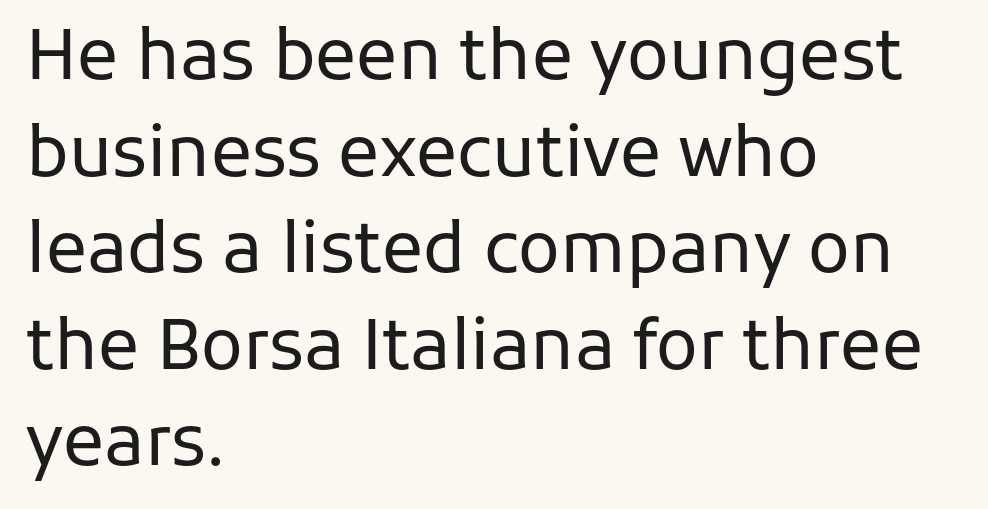
{"serif": "no", "italic": "no", "bold": "no", "weight": "regular", "width": "normal", "stroke_contrast": "low", "x_height": "medium", "monospaced": "no", "underline": "no", "align": "left", "line_spacing": "normal", "line_spacing_ratio": 1.4, "letter_spacing": "normal", "letter_spacing_em": 0.0, "glyph_px": 69}
